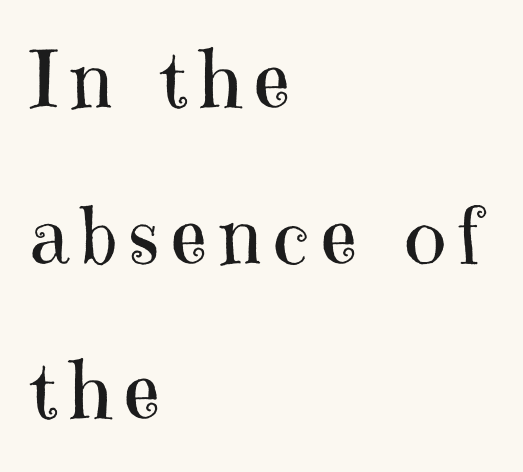
Ascenders rise straight up at ninety degrees. The characters are drawn with everyday or finer stroke widths. Short and long lines alike share a common starting point at left. Classification — serif. Think of a printed novel: that variable character pitch is what you see here. These lines stand farther apart than default settings would place them.
